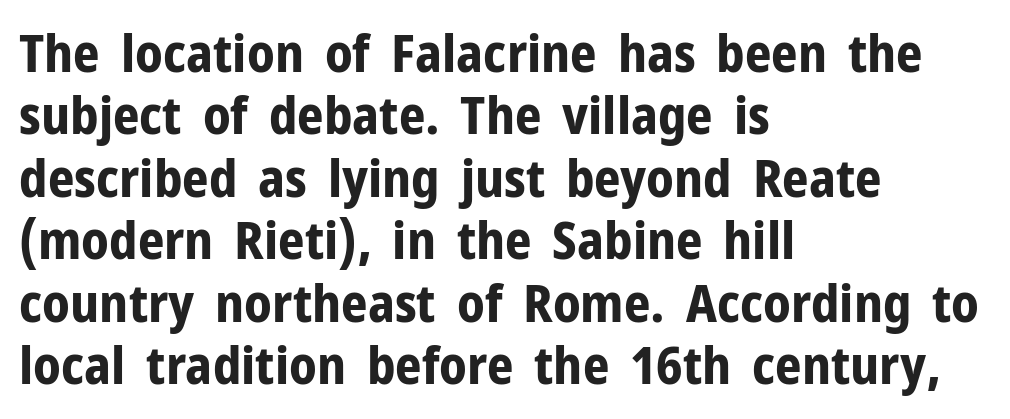
Q: Is the text bold? A: Yes.
Q: Is the text italic (slanted)? A: No, it is upright.
Q: Is the typeface a serif or a sans-serif typeface? A: Sans-serif.
Q: Is the text underlined? A: No.
Q: How is the paragraph aligned? A: Left-aligned.
Q: Is the spacing between letters normal or unusually wide? A: Normal.
Q: Width (condensed, normal, or wide)? A: Normal.
Q: Stroke contrast? A: Low.
Q: x-height? A: Medium.
Q: Monospaced? A: No.
